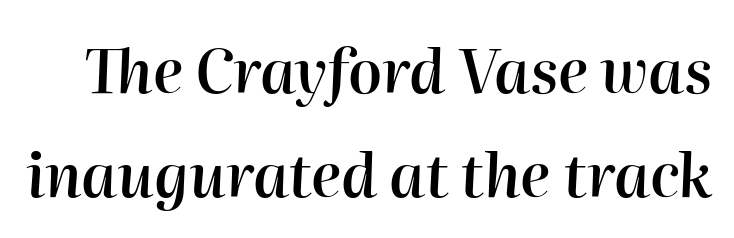
The face used here is proportionally spaced, like ordinary book or web type. The foot of each line stays bare and open. The letters are slanted; this is an italic face. Caption: standard tracking, unaltered.
